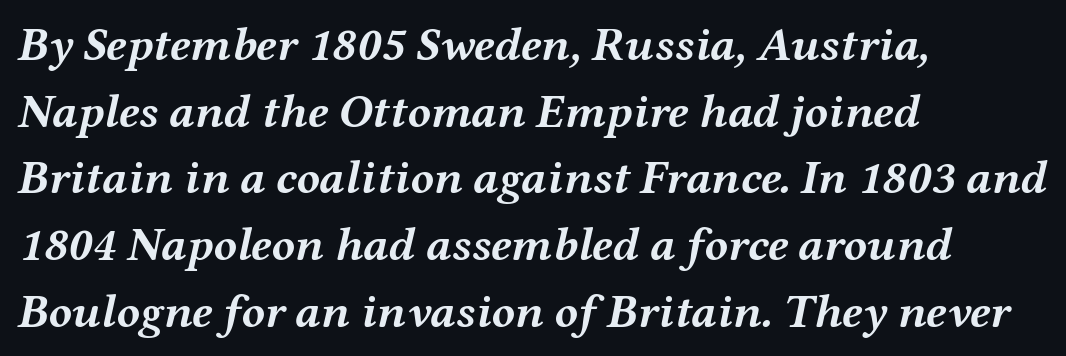
{"italic": "yes", "lean": "right", "slant_degrees": 12, "bold": "yes", "weight": "semibold", "width": "wide", "stroke_contrast": "medium", "x_height": "medium", "monospaced": "no", "underline": "no", "align": "left", "line_spacing": "normal", "line_spacing_ratio": 1.39, "letter_spacing": "normal", "letter_spacing_em": 0.0, "glyph_px": 48}
